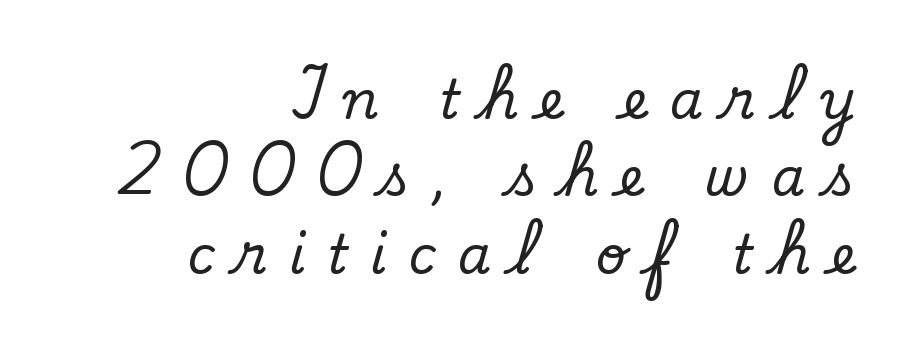
Q: Is the text italic (slanted)? A: Yes.
Q: Is the typeface a serif or a sans-serif typeface? A: Serif.
Q: Is the text underlined? A: No.
Q: How is the paragraph aligned? A: Right-aligned.
Q: Is the spacing between letters normal or unusually wide? A: Unusually wide.
Q: Is the spacing between lines tight, normal or loose? A: Normal.
Q: Width (condensed, normal, or wide)? A: Normal.
Q: Stroke contrast? A: Low.
Q: x-height? A: Small.
Q: Monospaced? A: No.
